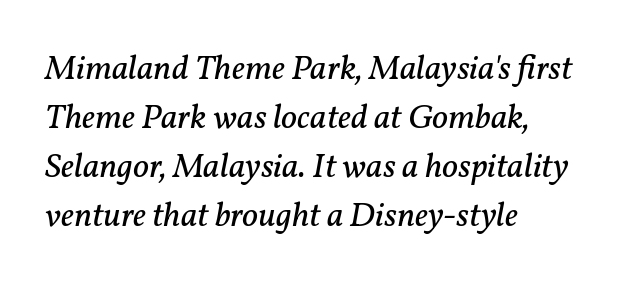
{"serif": "yes", "italic": "yes", "lean": "right", "slant_degrees": 11, "bold": "no", "weight": "regular", "width": "normal", "stroke_contrast": "low", "x_height": "medium", "monospaced": "no", "underline": "no", "align": "left", "line_spacing": "normal", "line_spacing_ratio": 1.4, "letter_spacing": "normal", "letter_spacing_em": 0.0, "glyph_px": 35}
